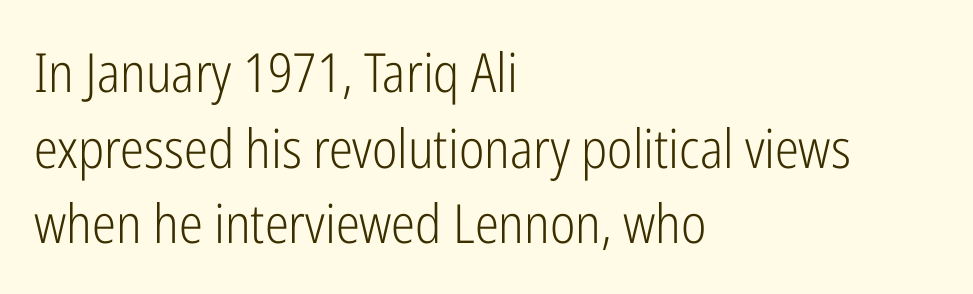
The line texture is even and compact thanks to regular tracking. Does the type have serifs? No, each stem ends abruptly. The strokes carry an ordinary text weight at most. Designer's note — italics off, roman on. Interline gaps are of average width in this sample. Short and long lines alike share a common starting point at left.
